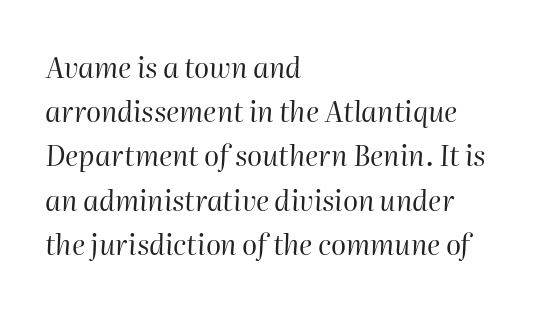
{"italic": "yes", "lean": "right", "slant_degrees": 2, "bold": "no", "weight": "regular", "width": "normal", "stroke_contrast": "high", "x_height": "medium", "monospaced": "no", "underline": "no", "align": "left", "line_spacing": "normal", "line_spacing_ratio": 1.58, "letter_spacing": "normal", "letter_spacing_em": 0.0, "glyph_px": 28}
